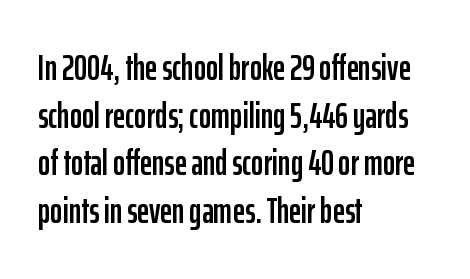
Q: Is the text italic (slanted)? A: No, it is upright.
Q: Is the typeface a serif or a sans-serif typeface? A: Sans-serif.
Q: Is the text underlined? A: No.
Q: How is the paragraph aligned? A: Left-aligned.
Q: Is the spacing between letters normal or unusually wide? A: Normal.
Q: Is the spacing between lines tight, normal or loose? A: Normal.
Q: Width (condensed, normal, or wide)? A: Condensed.
Q: Stroke contrast? A: Low.
Q: x-height? A: Medium.
Q: Monospaced? A: No.
